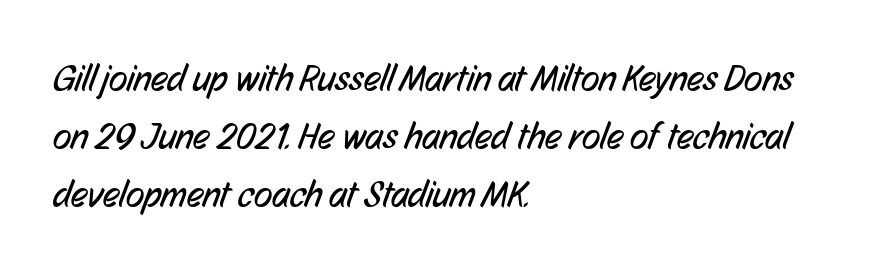
The image shows 38 px regular-weight, condensed sans-serif type; set left-aligned, normal line spacing (1.52x), normal letter spacing, not underlined; low stroke contrast and a medium x-height.
